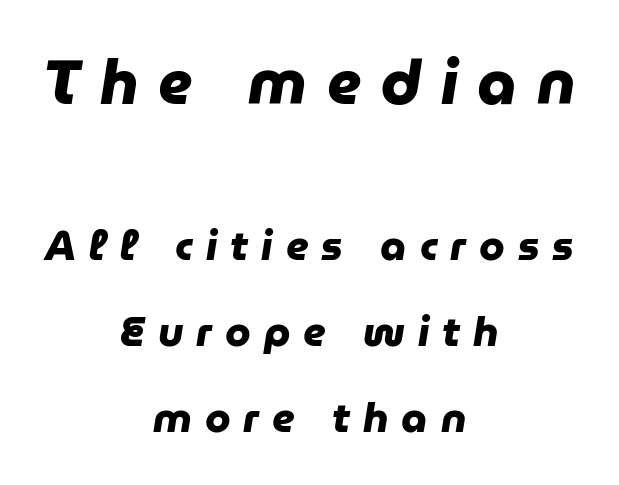
Q: Is the text bold? A: Yes.
Q: Is the typeface a serif or a sans-serif typeface? A: Sans-serif.
Q: Is the text underlined? A: No.
Q: How is the paragraph aligned? A: Centered.
Q: Is the spacing between letters normal or unusually wide? A: Unusually wide.
Q: Is the spacing between lines tight, normal or loose? A: Loose.
Q: Which block of text is set in a larger size, the first (top) or the second (bottom)? A: The first (top) one.
Q: Width (condensed, normal, or wide)? A: Normal.
Q: Stroke contrast? A: Low.
Q: x-height? A: Medium.
Q: Monospaced? A: No.
